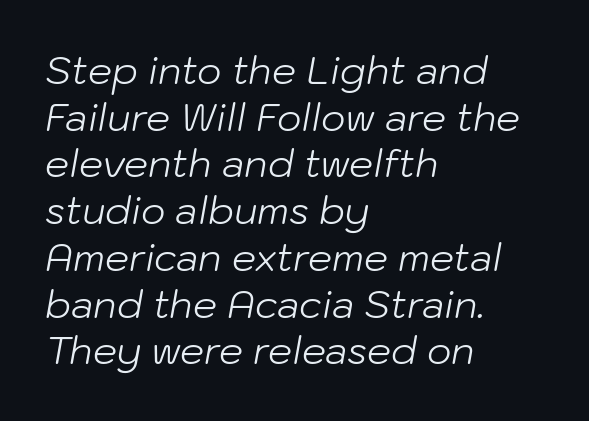
The image shows 38 px light type, italic (leaning right); set left-aligned, line spacing 1.23x, normal letter spacing, not underlined; low stroke contrast and a medium x-height.
